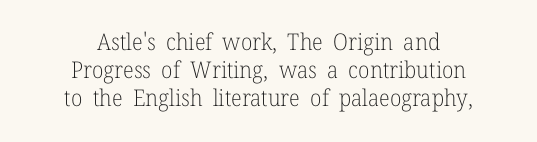
A quiet, ordinary-to-light weight characterises the typeface. Compared with typical body copy, the letter spacing here is the same. The axis of the letterforms is exactly vertical. The rag falls on both sides of this text block equally. The area under the type is left untouched.
